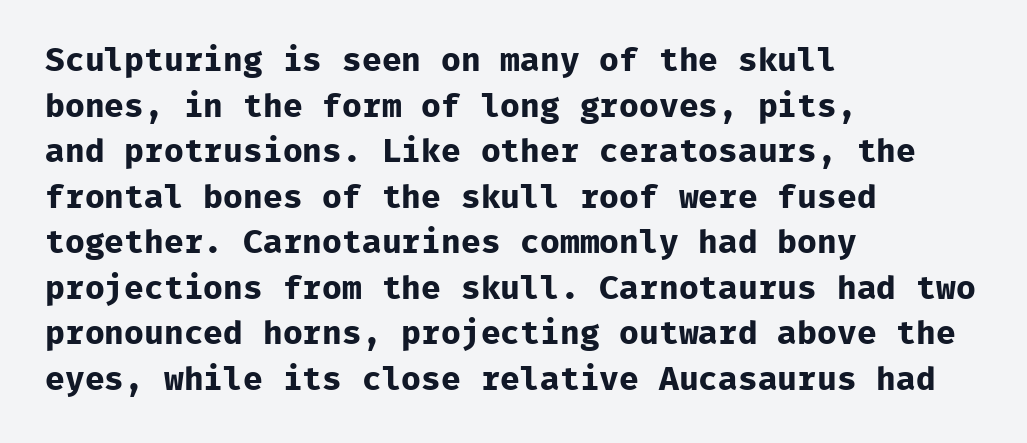
Q: Is the text bold? A: Yes.
Q: Is the text italic (slanted)? A: No, it is upright.
Q: Is the typeface a serif or a sans-serif typeface? A: Sans-serif.
Q: Is the text underlined? A: No.
Q: How is the paragraph aligned? A: Left-aligned.
Q: Is the spacing between letters normal or unusually wide? A: Normal.
Q: Is the spacing between lines tight, normal or loose? A: Normal.
Q: Width (condensed, normal, or wide)? A: Normal.
Q: Stroke contrast? A: Low.
Q: x-height? A: Medium.
Q: Monospaced? A: Yes.
